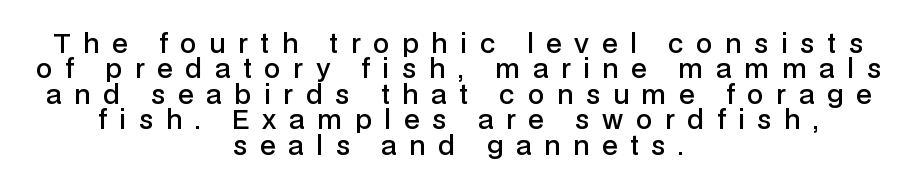
{"italic": "no", "bold": "semi", "underline": "no", "align": "center", "line_spacing": "tight", "line_spacing_ratio": 0.98, "letter_spacing": "wide", "letter_spacing_em": 0.49, "glyph_px": 26}
